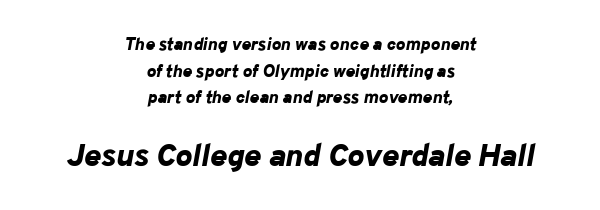
{"italic": "yes", "lean": "right", "slant_degrees": 10, "bold": "yes", "weight": "bold", "width": "normal", "stroke_contrast": "low", "x_height": "medium", "monospaced": "no", "underline": "no", "align": "center", "line_spacing": "normal", "line_spacing_ratio": 1.48, "letter_spacing": "normal", "letter_spacing_em": 0.0, "larger_block": "second", "size_ratio": 1.78, "glyph_px": 32}
